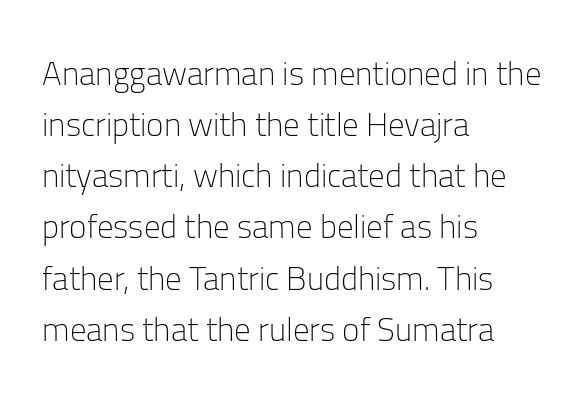
Q: Is the text bold? A: No.
Q: Is the text italic (slanted)? A: No, it is upright.
Q: Is the typeface a serif or a sans-serif typeface? A: Sans-serif.
Q: Is the text underlined? A: No.
Q: How is the paragraph aligned? A: Left-aligned.
Q: Is the spacing between letters normal or unusually wide? A: Normal.
Q: Is the spacing between lines tight, normal or loose? A: Normal.
Q: Width (condensed, normal, or wide)? A: Normal.
Q: Stroke contrast? A: Low.
Q: x-height? A: Medium.
Q: Monospaced? A: No.
